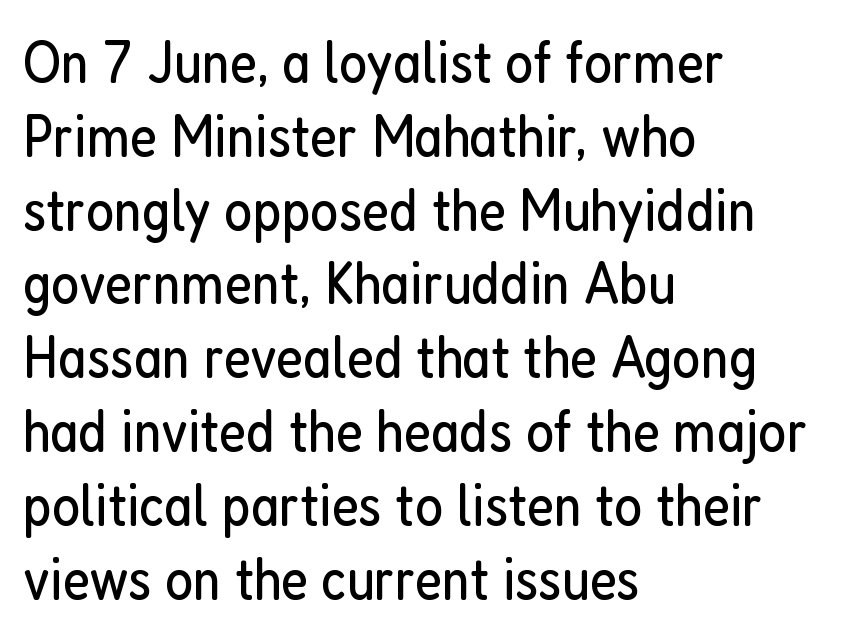
The image shows 60 px regular-weight, condensed sans-serif type, upright; set left-aligned, line spacing 1.23x, normal letter spacing, not underlined; low stroke contrast and a medium x-height.
